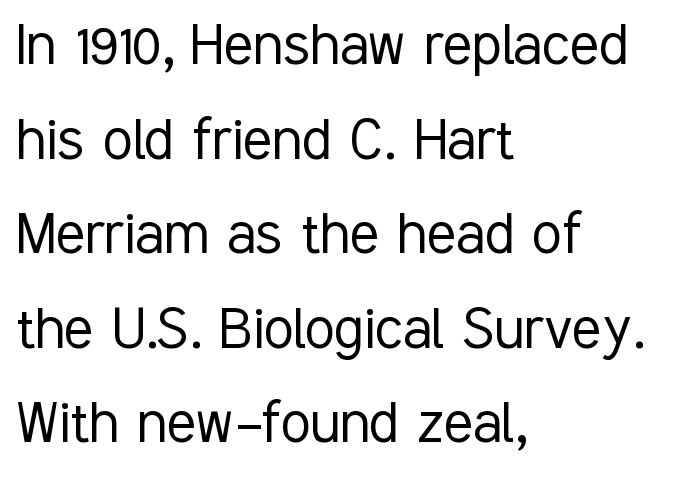
{"serif": "no", "italic": "no", "bold": "no", "weight": "light", "width": "condensed", "stroke_contrast": "low", "x_height": "medium", "monospaced": "no", "underline": "no", "align": "left", "line_spacing": "normal", "line_spacing_ratio": 1.39, "letter_spacing": "normal", "letter_spacing_em": 0.0, "glyph_px": 68}
